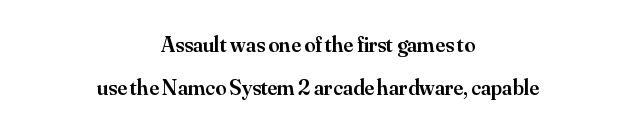
The text block is weighted toward neither margin, spreading evenly from the middle. Airy leading. Semibold letterforms, between regular and bold. Decoration check: the copy has no underline. Designer's note — italics off, roman on.
